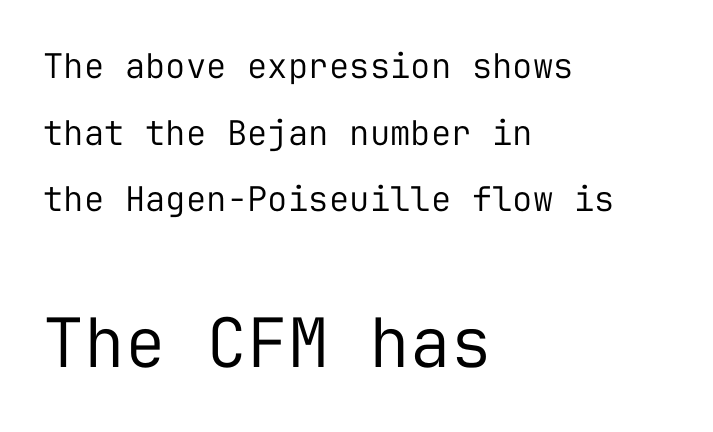
The image shows 68 px regular-weight sans-serif type, upright, monospaced; set left-aligned, loose line spacing (1.96x), normal letter spacing, not underlined; the second (bottom) block is 2.0x larger; low stroke contrast and a medium x-height.
